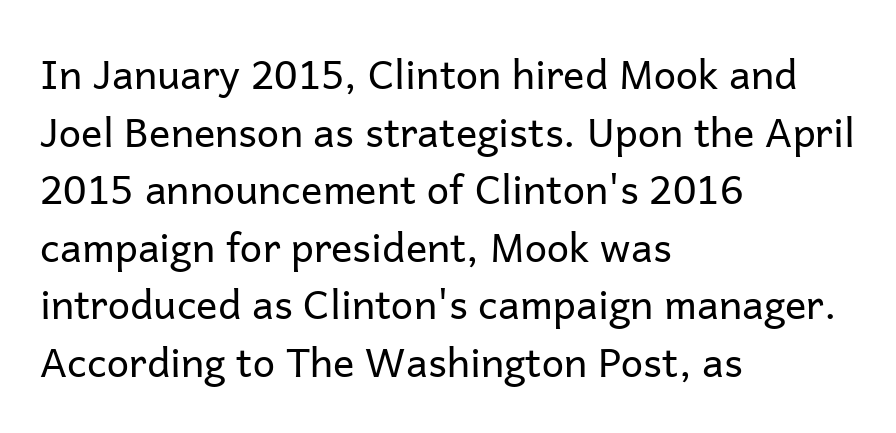
The image shows 40 px regular-weight sans-serif type, upright; set left-aligned, normal line spacing (1.44x), normal letter spacing, not underlined; low stroke contrast and a medium x-height.
